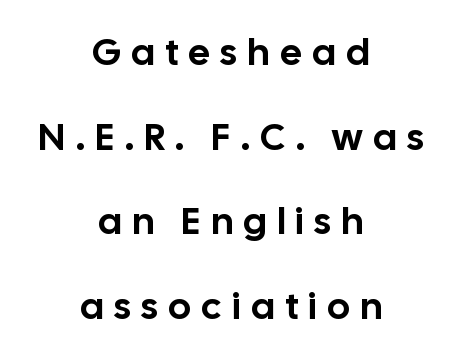
{"serif": "no", "italic": "no", "width": "normal", "stroke_contrast": "low", "x_height": "medium", "monospaced": "no", "underline": "no", "align": "center", "line_spacing": "loose", "line_spacing_ratio": 2.23, "letter_spacing": "wide", "letter_spacing_em": 0.28, "glyph_px": 38}
